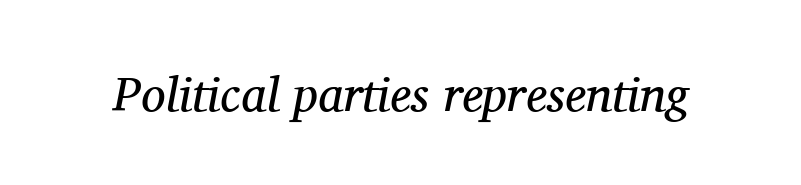
Q: Is the text bold? A: No.
Q: Is the text italic (slanted)? A: Yes, it leans right by about 11 degrees.
Q: Is the typeface a serif or a sans-serif typeface? A: Serif.
Q: Is the text underlined? A: No.
Q: Is the spacing between letters normal or unusually wide? A: Normal.
Q: Width (condensed, normal, or wide)? A: Normal.
Q: Stroke contrast? A: Medium.
Q: x-height? A: Medium.
Q: Monospaced? A: No.
